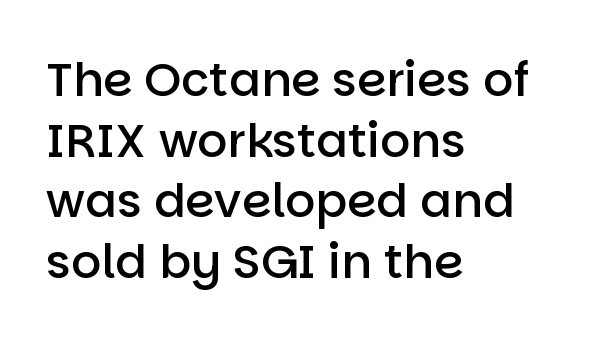
{"serif": "no", "italic": "no", "bold": "semi", "weight": "semibold", "width": "normal", "stroke_contrast": "low", "x_height": "large", "monospaced": "no", "underline": "no", "align": "left", "line_spacing": "normal", "line_spacing_ratio": 1.29, "letter_spacing": "normal", "letter_spacing_em": 0.0, "glyph_px": 47}
